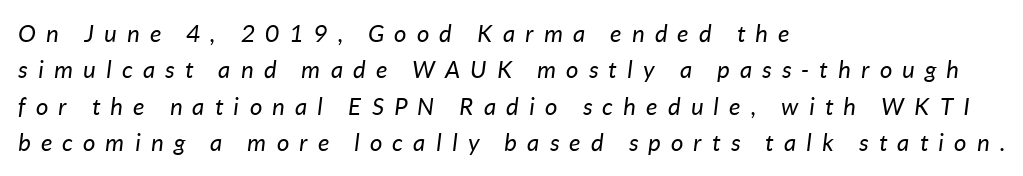
Does the copy run flush right? No — it runs flush left. Caption: face not bold, strokes unweighted. Display-style spreading of the glyphs; the letterfit is very open. Slanted lettering throughout.
